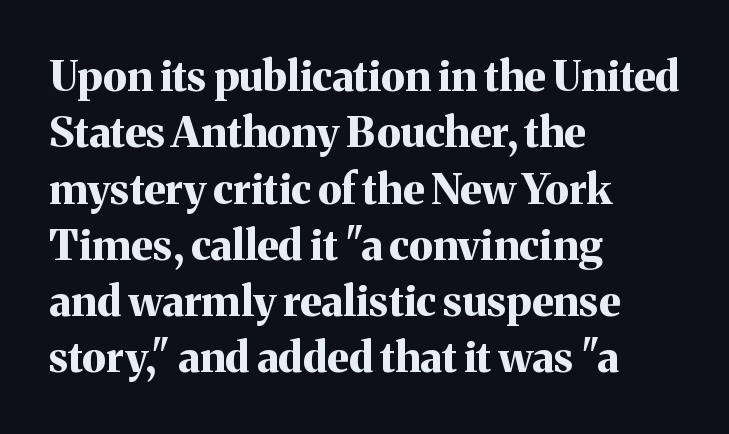
{"serif": "yes", "italic": "no", "bold": "yes", "weight": "bold", "width": "normal", "stroke_contrast": "medium", "x_height": "medium", "monospaced": "no", "underline": "no", "align": "left", "line_spacing": "normal", "line_spacing_ratio": 1.34, "letter_spacing": "normal", "letter_spacing_em": 0.0, "glyph_px": 42}
